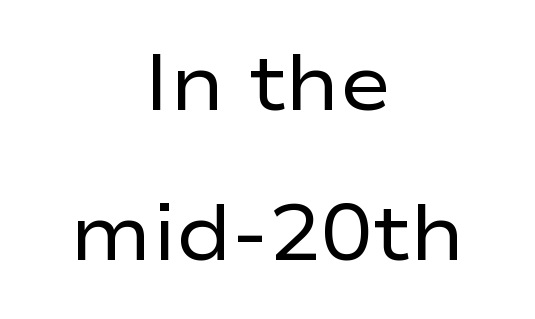
{"serif": "no", "italic": "no", "bold": "no", "weight": "regular", "width": "wide", "stroke_contrast": "low", "x_height": "medium", "monospaced": "no", "underline": "no", "align": "center", "line_spacing": "loose", "line_spacing_ratio": 1.92, "letter_spacing": "normal", "letter_spacing_em": 0.0, "glyph_px": 78}
